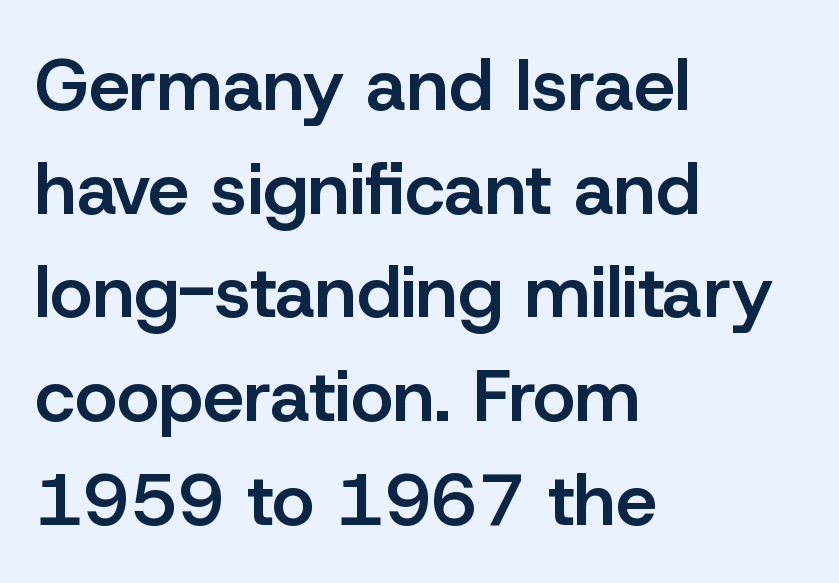
{"serif": "no", "italic": "no", "bold": "semi", "weight": "semibold", "width": "normal", "stroke_contrast": "low", "x_height": "medium", "monospaced": "no", "underline": "no", "align": "left", "line_spacing": "normal", "line_spacing_ratio": 1.42, "letter_spacing": "normal", "letter_spacing_em": 0.0, "glyph_px": 73}
